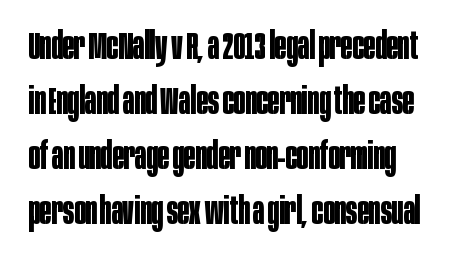
Designer's note — italics off, roman on. The passage shown is not underscored anywhere. Spacing verdict: proportional, widths tailored to each character. I'd describe the lettering as bold — thick and assertive. Nobody touched the tracking dial on this one.
